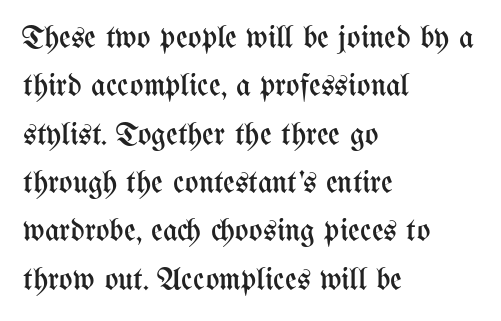
The image shows 32 px regular-weight, condensed type, upright; set left-aligned, normal line spacing (1.51x), normal letter spacing, not underlined; medium stroke contrast and a medium x-height.
